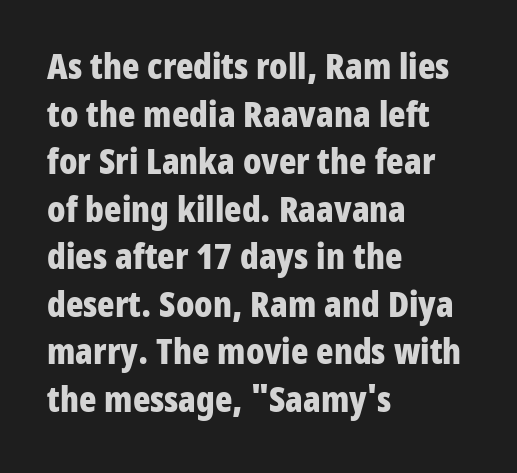
{"serif": "no", "italic": "no", "bold": "yes", "weight": "bold", "width": "condensed", "stroke_contrast": "low", "x_height": "medium", "monospaced": "no", "underline": "no", "align": "left", "line_spacing": "normal", "line_spacing_ratio": 1.32, "letter_spacing": "normal", "letter_spacing_em": 0.0, "glyph_px": 36}
